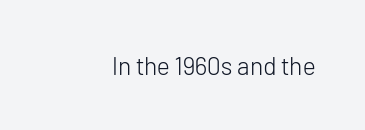
The image shows 25 px text type, upright; set normal letter spacing, not underlined.
